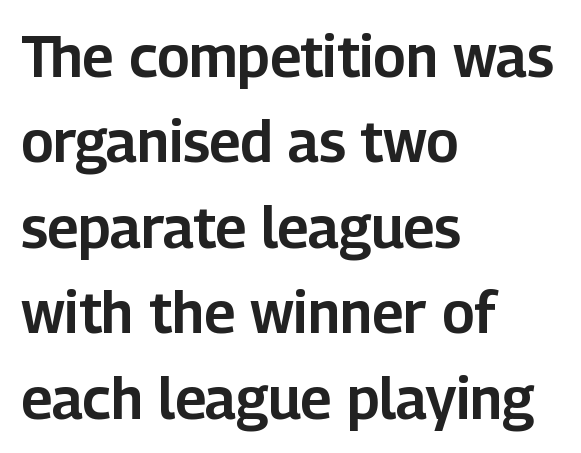
The image shows 57 px sans-serif type, upright; set left-aligned, normal line spacing (1.5x), normal letter spacing, not underlined; low stroke contrast and a medium x-height.
